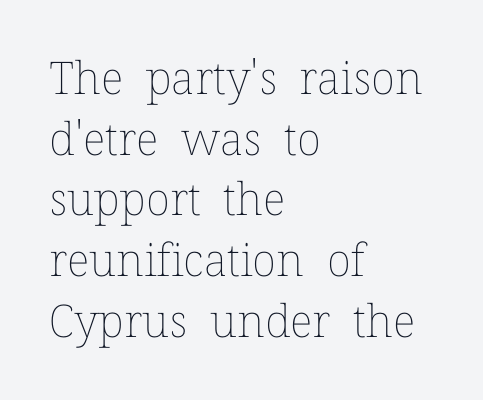
The image shows 45 px thin type, upright; set left-aligned, normal line spacing (1.35x), normal letter spacing, not underlined; low stroke contrast and a medium x-height.
